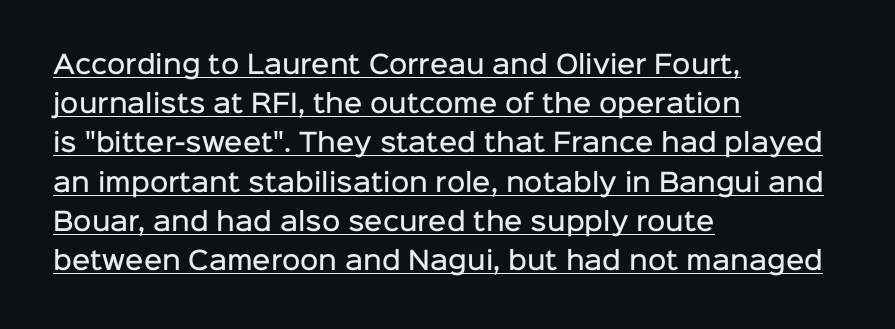
Q: Is the text bold? A: Semi-bold.
Q: Is the text italic (slanted)? A: No, it is upright.
Q: Is the text underlined? A: Yes.
Q: How is the paragraph aligned? A: Left-aligned.
Q: Is the spacing between letters normal or unusually wide? A: Normal.
Q: Is the spacing between lines tight, normal or loose? A: Normal.
